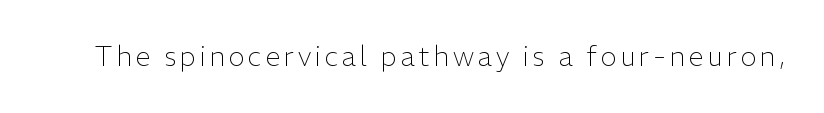
Q: Is the text bold? A: No.
Q: Is the text italic (slanted)? A: No, it is upright.
Q: Is the text underlined? A: No.
